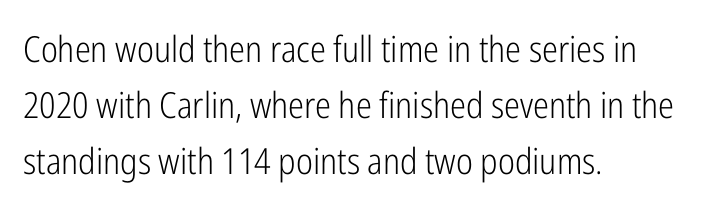
Q: Is the text bold? A: No.
Q: Is the text italic (slanted)? A: No, it is upright.
Q: Is the typeface a serif or a sans-serif typeface? A: Sans-serif.
Q: Is the text underlined? A: No.
Q: How is the paragraph aligned? A: Left-aligned.
Q: Is the spacing between letters normal or unusually wide? A: Normal.
Q: Is the spacing between lines tight, normal or loose? A: Normal.
Q: Width (condensed, normal, or wide)? A: Condensed.
Q: Stroke contrast? A: Low.
Q: x-height? A: Medium.
Q: Monospaced? A: No.
